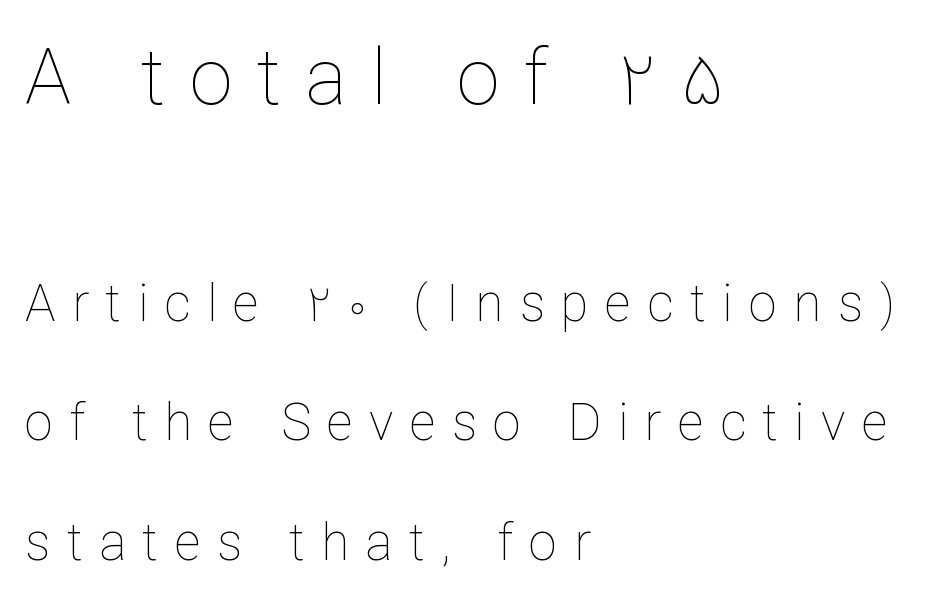
If you drew a line through each stem, it would be perfectly vertical. Of the two passages, the one on top uses the larger point size. Quick note: underline off. Reading down the column, the eye jumps a long way to each next line.
